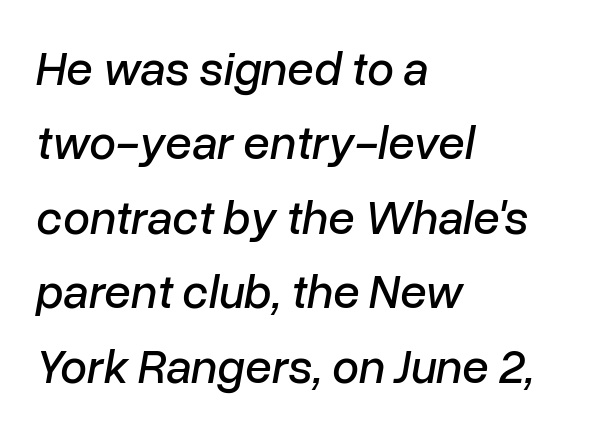
No extra tracking has been applied to these lines. The vertical gap from one line to the next is medium. Style check: oblique. The passage shown is not underscored anywhere. You could not count columns in this text — the font is proportionally spaced. Leftover space on each line is placed entirely after the last word.
